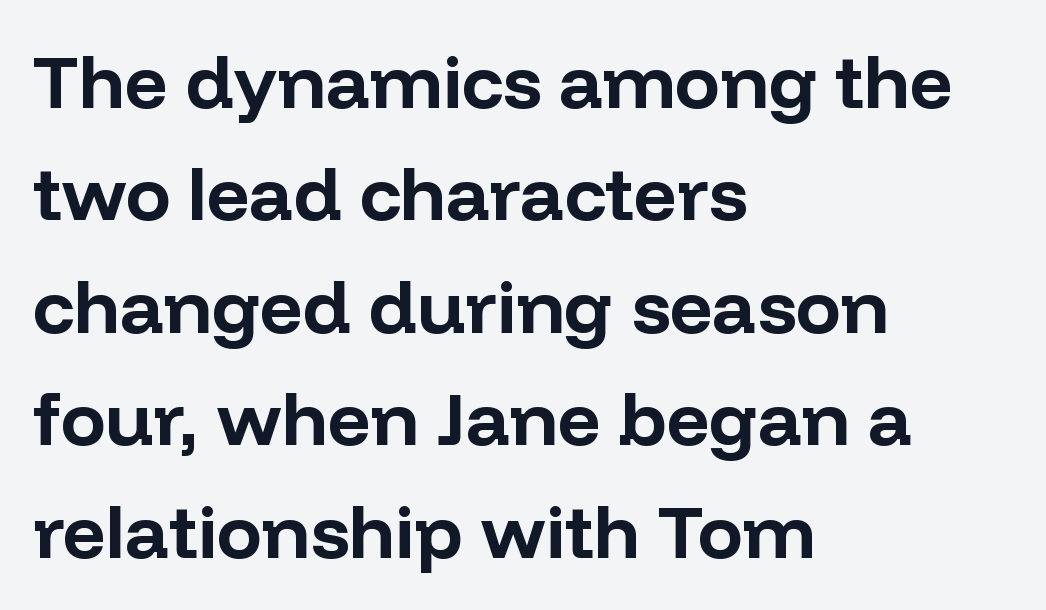
The font's upright variant was chosen for this text. Think of a printed novel: that variable character pitch is what you see here. The text was rendered using a sans face with plain stroke endings. A bare baseline throughout the passage. Which margin do the lines hug? The left one — the right edge is uneven. The leading is moderate, giving the passage an even texture.
